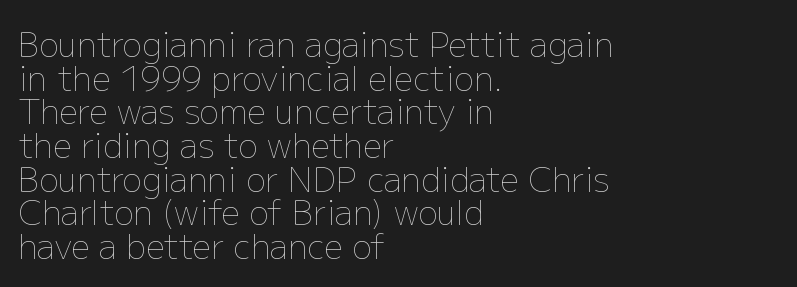
Honestly, the rows look squashed on top of each other. Does the copy run flush right? No — it runs flush left. Words float on clear page, feet unadorned. In terms of letterspacing, this is plain default setting. A typesetter would call this proportional, since set widths differ per character. Caption: face not bold, strokes unweighted.
